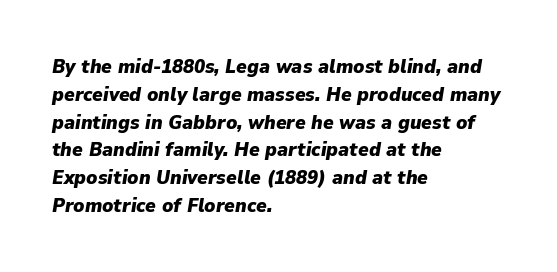
{"italic": "yes", "lean": "right", "slant_degrees": 9, "bold": "yes", "underline": "no", "align": "left", "line_spacing": "normal", "line_spacing_ratio": 1.39, "letter_spacing": "normal", "letter_spacing_em": 0.0, "glyph_px": 20}
